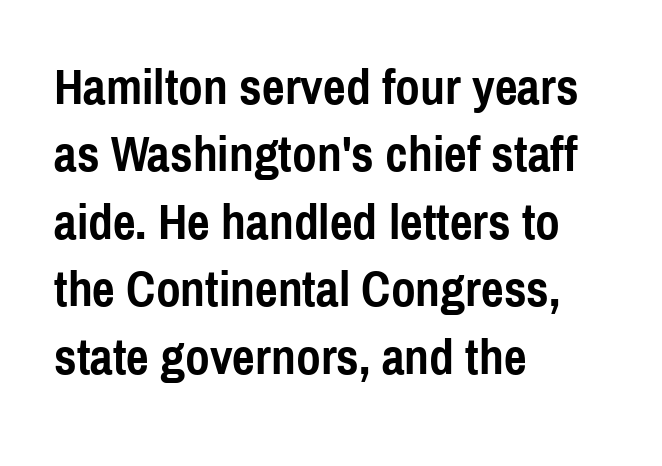
If you measured baseline to baseline, you'd find a middling distance. Each letter keeps its own natural width here, so spacing adapts to shape. What kind of face is this? One without serifs — a sans. The characters look thick and weighty, a clear bold. The rendering anchors every line to the left-hand side.
